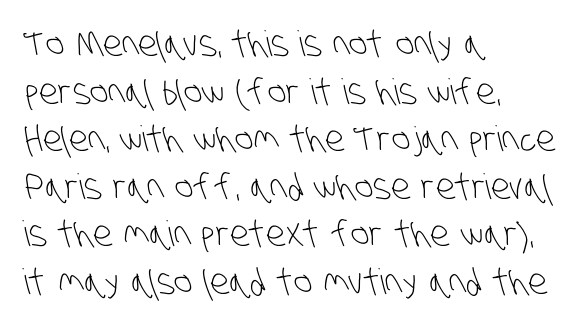
Is the block centered? No — it sits flush against the left margin. Varying glyph widths throughout — classic text-font behaviour. The zone under the glyphs is completely vacant. Between one letter and the next there's only the usual sliver of space.
